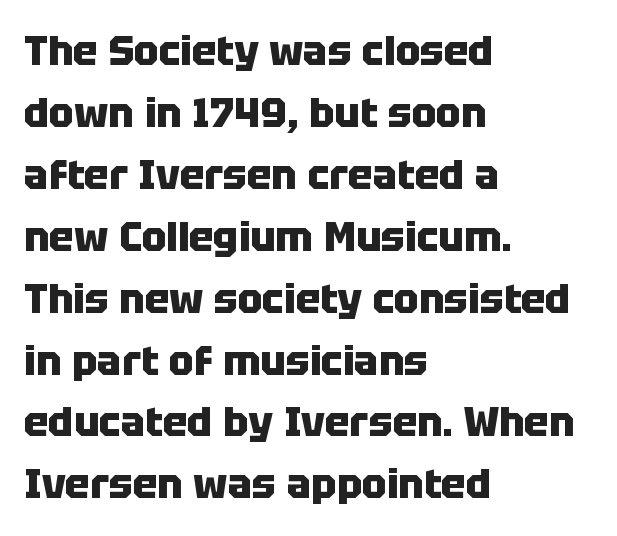
The image shows 41 px heavy sans-serif type, upright; set left-aligned, normal line spacing (1.51x), normal letter spacing, not underlined; low stroke contrast and a large x-height.
